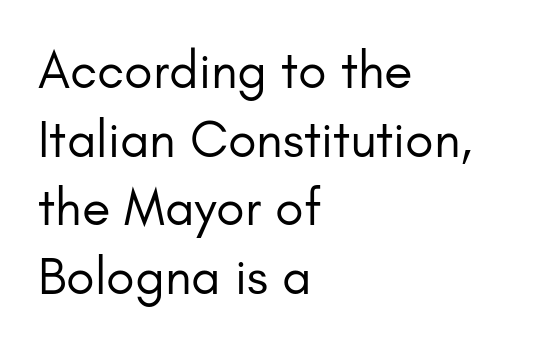
Q: Is the text bold? A: No.
Q: Is the text italic (slanted)? A: No, it is upright.
Q: Is the typeface a serif or a sans-serif typeface? A: Sans-serif.
Q: Is the text underlined? A: No.
Q: How is the paragraph aligned? A: Left-aligned.
Q: Is the spacing between letters normal or unusually wide? A: Normal.
Q: Is the spacing between lines tight, normal or loose? A: Normal.
Q: Width (condensed, normal, or wide)? A: Normal.
Q: Stroke contrast? A: Low.
Q: x-height? A: Small.
Q: Monospaced? A: No.
